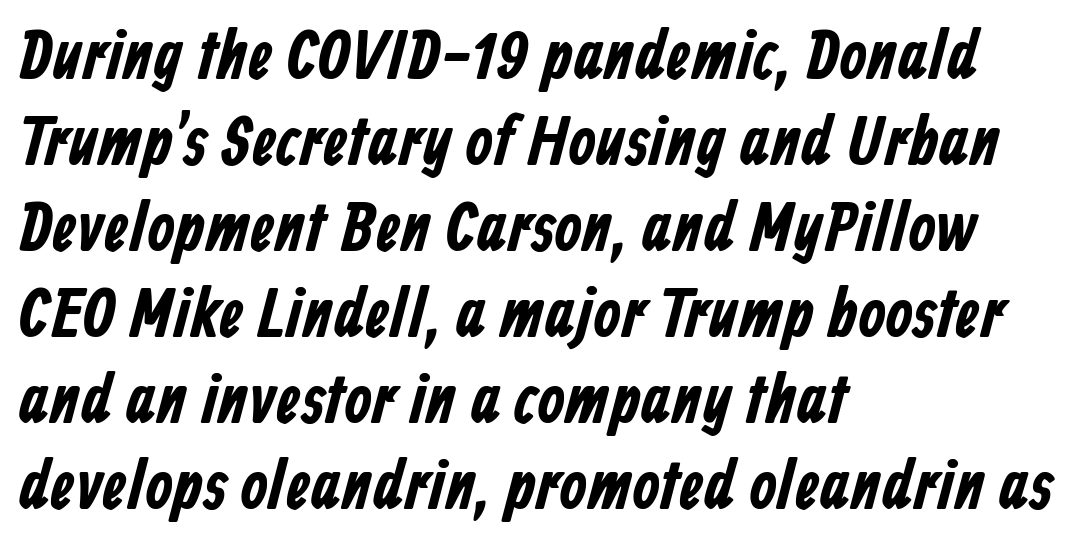
Q: Is the typeface a serif or a sans-serif typeface? A: Sans-serif.
Q: Is the text underlined? A: No.
Q: How is the paragraph aligned? A: Left-aligned.
Q: Is the spacing between letters normal or unusually wide? A: Normal.
Q: Width (condensed, normal, or wide)? A: Condensed.
Q: Stroke contrast? A: Low.
Q: x-height? A: Medium.
Q: Monospaced? A: No.
